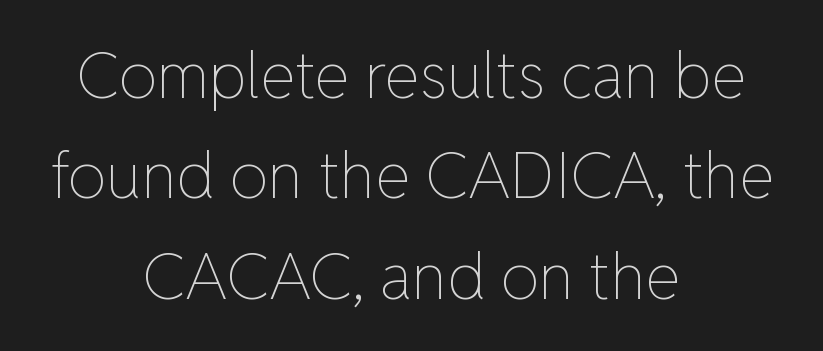
The image shows 64 px thin type, upright; set centered, normal line spacing (1.57x), normal letter spacing, not underlined; low stroke contrast and a medium x-height.
